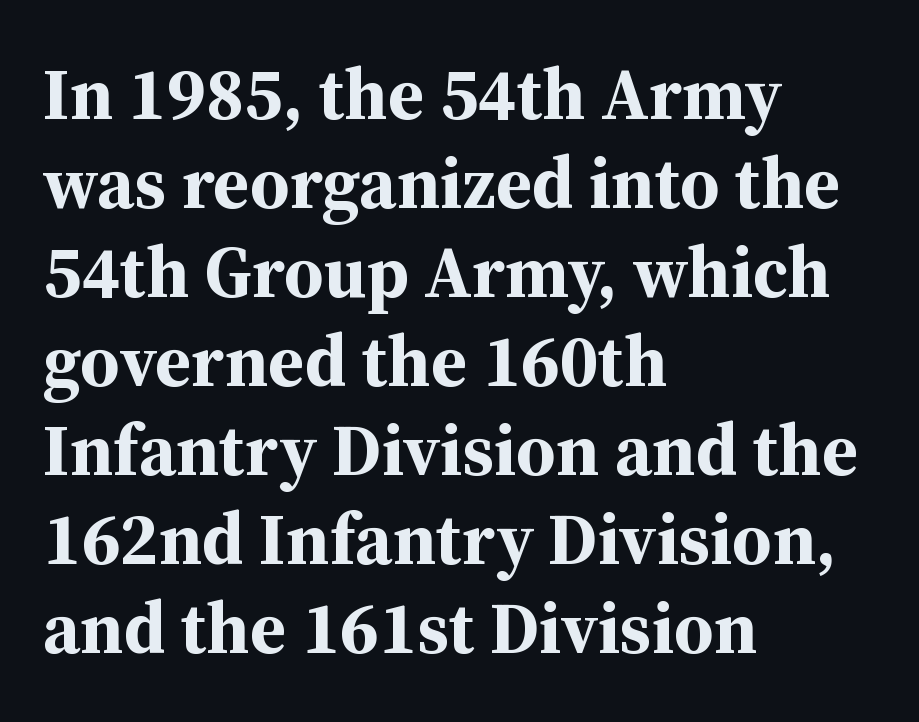
Q: Is the text bold? A: Yes.
Q: Is the text italic (slanted)? A: No, it is upright.
Q: Is the typeface a serif or a sans-serif typeface? A: Serif.
Q: Is the text underlined? A: No.
Q: How is the paragraph aligned? A: Left-aligned.
Q: Is the spacing between letters normal or unusually wide? A: Normal.
Q: Width (condensed, normal, or wide)? A: Normal.
Q: Stroke contrast? A: Medium.
Q: x-height? A: Medium.
Q: Monospaced? A: No.
